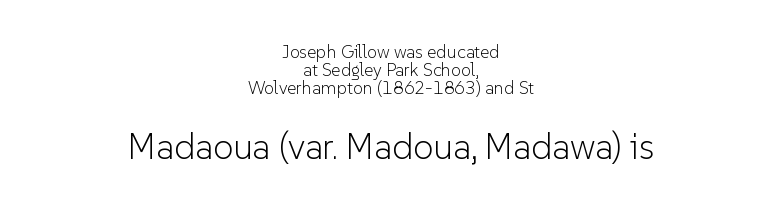
{"serif": "no", "italic": "no", "bold": "no", "weight": "light", "width": "normal", "stroke_contrast": "low", "x_height": "medium", "monospaced": "no", "underline": "no", "align": "center", "line_spacing": "tight", "line_spacing_ratio": 1.01, "letter_spacing": "normal", "letter_spacing_em": 0.0, "larger_block": "second", "size_ratio": 2.0, "glyph_px": 36}
